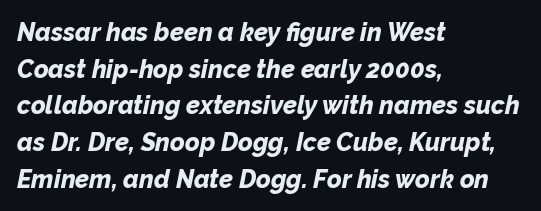
The image shows 25 px bold type, italic (leaning right); set left-aligned, normal line spacing (1.47x), normal letter spacing, not underlined.
